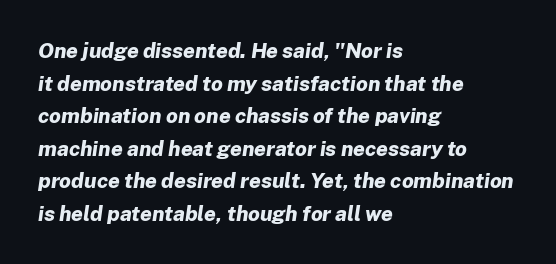
Q: Is the text bold? A: Yes.
Q: Is the text italic (slanted)? A: Yes, it leans right by about 8 degrees.
Q: Is the text underlined? A: No.
Q: How is the paragraph aligned? A: Left-aligned.
Q: Is the spacing between letters normal or unusually wide? A: Normal.
Q: Is the spacing between lines tight, normal or loose? A: Normal.
